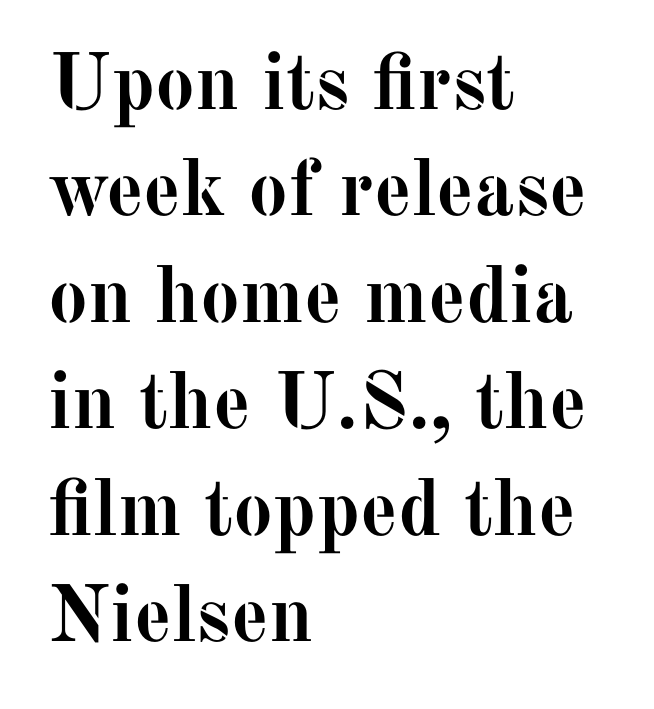
Q: Is the text bold? A: Yes.
Q: Is the text italic (slanted)? A: No, it is upright.
Q: Is the typeface a serif or a sans-serif typeface? A: Serif.
Q: Is the text underlined? A: No.
Q: How is the paragraph aligned? A: Left-aligned.
Q: Is the spacing between letters normal or unusually wide? A: Normal.
Q: Is the spacing between lines tight, normal or loose? A: Normal.
Q: Width (condensed, normal, or wide)? A: Normal.
Q: Stroke contrast? A: Medium.
Q: x-height? A: Medium.
Q: Monospaced? A: No.
